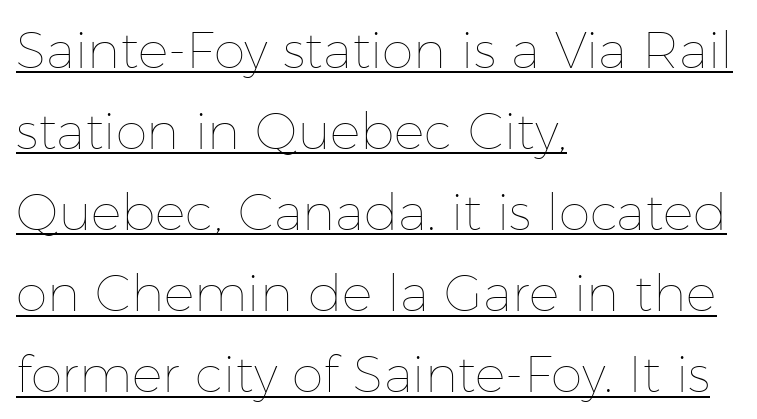
The sample's only ornament is a line tracing under the words. Stem width sits at or under what a default text font uses. Nobody touched the tracking dial on this one. Honestly, the row spacing looks completely unremarkable. Each letter keeps its own natural width here, so spacing adapts to shape.
